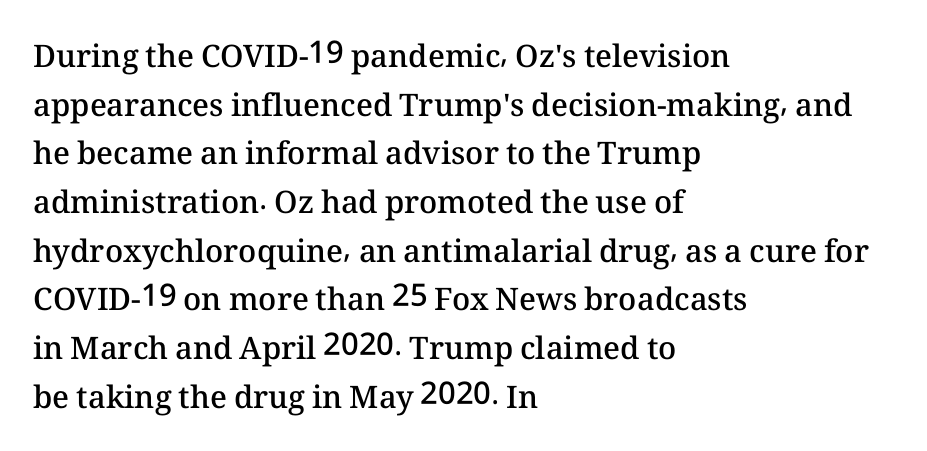
Q: Is the text bold? A: Semi-bold.
Q: Is the text italic (slanted)? A: No, it is upright.
Q: Is the text underlined? A: No.
Q: How is the paragraph aligned? A: Left-aligned.
Q: Is the spacing between letters normal or unusually wide? A: Normal.
Q: Is the spacing between lines tight, normal or loose? A: Normal.
Q: Width (condensed, normal, or wide)? A: Normal.
Q: Stroke contrast? A: Medium.
Q: x-height? A: Medium.
Q: Monospaced? A: No.
